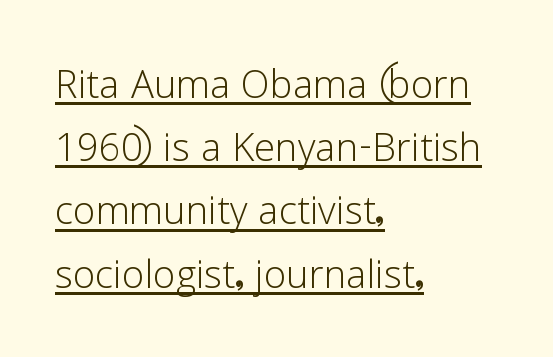
The image shows 51 px light sans-serif type, upright; set left-aligned, line spacing 1.24x, normal letter spacing, underlined; low stroke contrast and a medium x-height.
